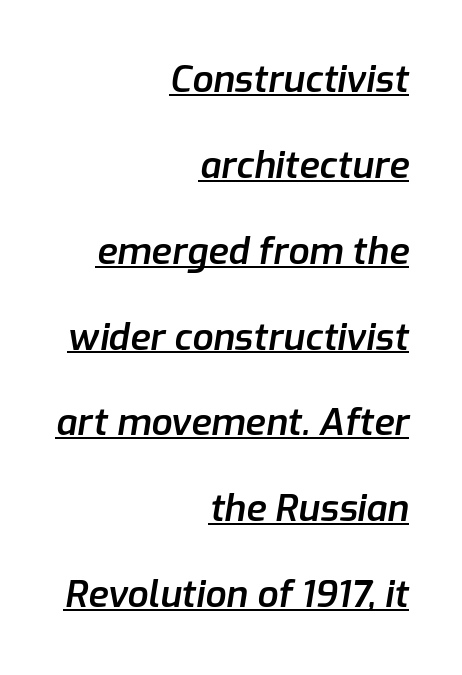
When letters slant like this, we call the style italic. A continuous stroke trails under the words, as in a hyperlink. This block would shrink considerably if given ordinary leading; it's expanded now. One-word summary of the alignment: right.
